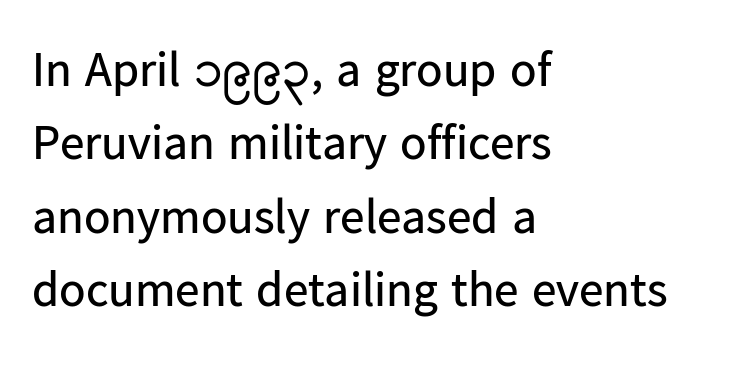
Weight: regular or lighter. The vertical gap from one line to the next is medium. The line texture is even and compact thanks to regular tracking. Observe the absence of serifs on each vertical stroke in this sample. The rendering uses natural spacing where letterforms have individual widths. Quick note: not italic, upright.
